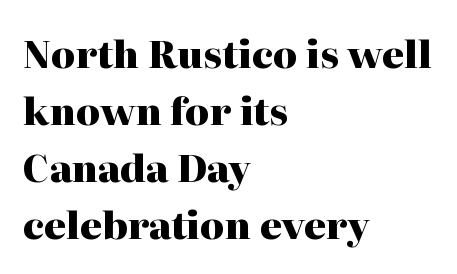
The ragged edge is on the right, which tells us the setting is flush left. The gap between lines stays unmarked. These lines are rendered in a variable-pitch font. The characters look thick and weighty, a clear bold. I'd call this a serif setting — the letters wear small feet.
